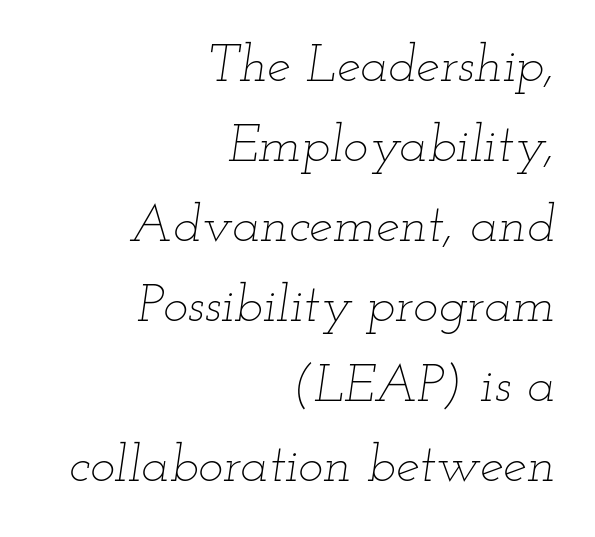
Q: Is the text bold? A: No.
Q: Is the text italic (slanted)? A: Yes, it leans right by about 12 degrees.
Q: Is the text underlined? A: No.
Q: How is the paragraph aligned? A: Right-aligned.
Q: Is the spacing between letters normal or unusually wide? A: Normal.
Q: Is the spacing between lines tight, normal or loose? A: Normal.
Q: Width (condensed, normal, or wide)? A: Wide.
Q: Stroke contrast? A: Low.
Q: x-height? A: Small.
Q: Monospaced? A: No.
